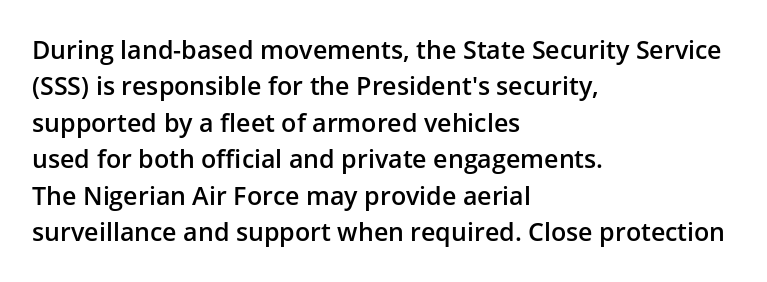
Q: Is the text bold? A: Semi-bold.
Q: Is the text italic (slanted)? A: No, it is upright.
Q: Is the text underlined? A: No.
Q: How is the paragraph aligned? A: Left-aligned.
Q: Is the spacing between letters normal or unusually wide? A: Normal.
Q: Is the spacing between lines tight, normal or loose? A: Normal.
